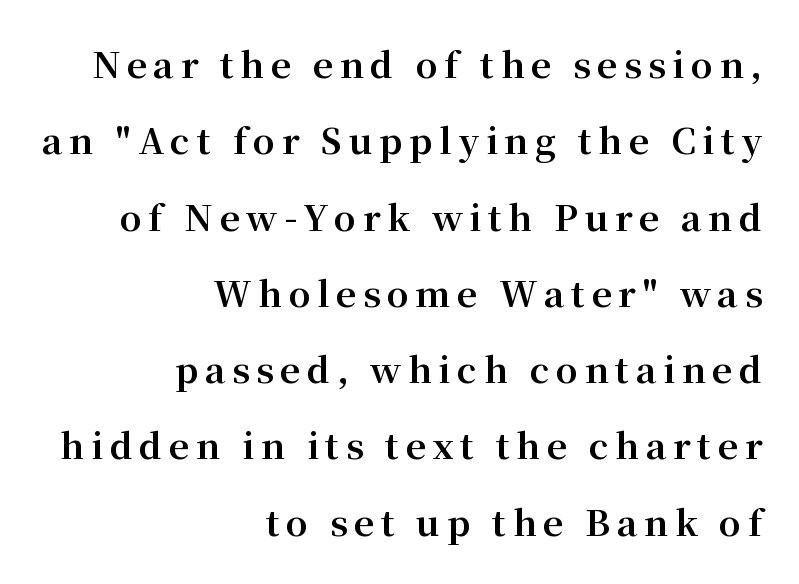
Q: Is the text bold? A: Yes.
Q: Is the text italic (slanted)? A: No, it is upright.
Q: Is the typeface a serif or a sans-serif typeface? A: Serif.
Q: Is the text underlined? A: No.
Q: How is the paragraph aligned? A: Right-aligned.
Q: Is the spacing between lines tight, normal or loose? A: Loose.
Q: Width (condensed, normal, or wide)? A: Normal.
Q: Stroke contrast? A: Medium.
Q: x-height? A: Medium.
Q: Monospaced? A: No.
